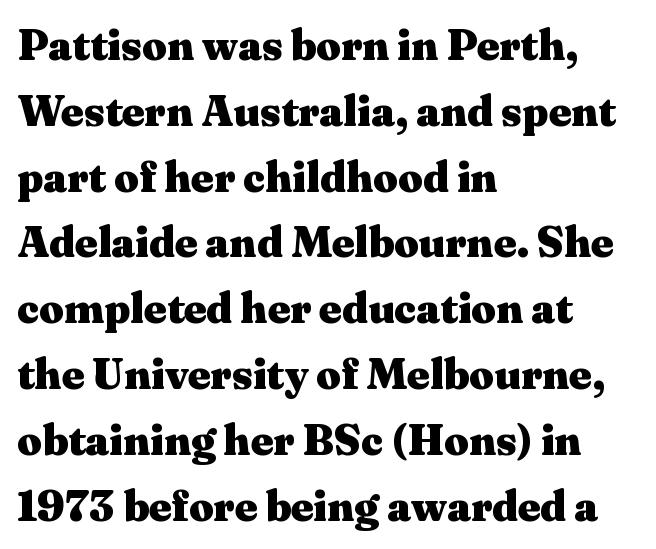
Notice how thick the strokes are: this is what a full bold looks like. Do the letters lean? They stand straight. Honestly, the letter spacing is just normal — you wouldn't notice it. Each letter keeps its own natural width here, so spacing adapts to shape.
